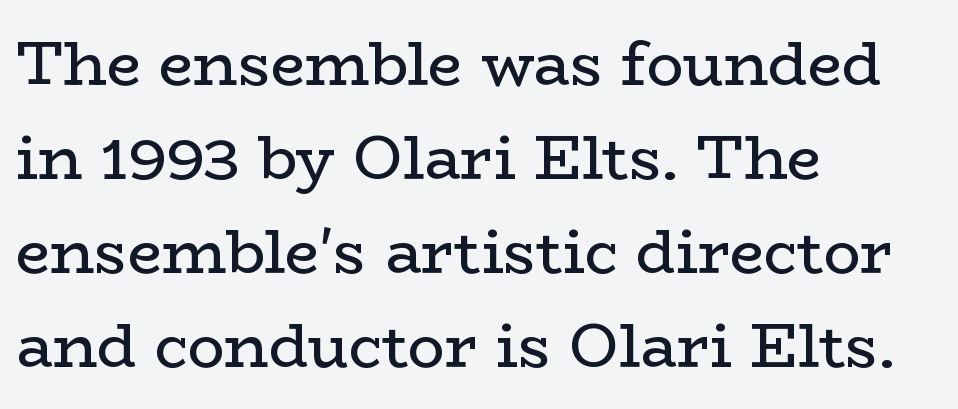
{"serif": "yes", "italic": "no", "bold": "no", "weight": "regular", "width": "wide", "stroke_contrast": "low", "x_height": "medium", "monospaced": "no", "underline": "no", "align": "left", "line_spacing": "normal", "line_spacing_ratio": 1.54, "letter_spacing": "normal", "letter_spacing_em": 0.0, "glyph_px": 61}
